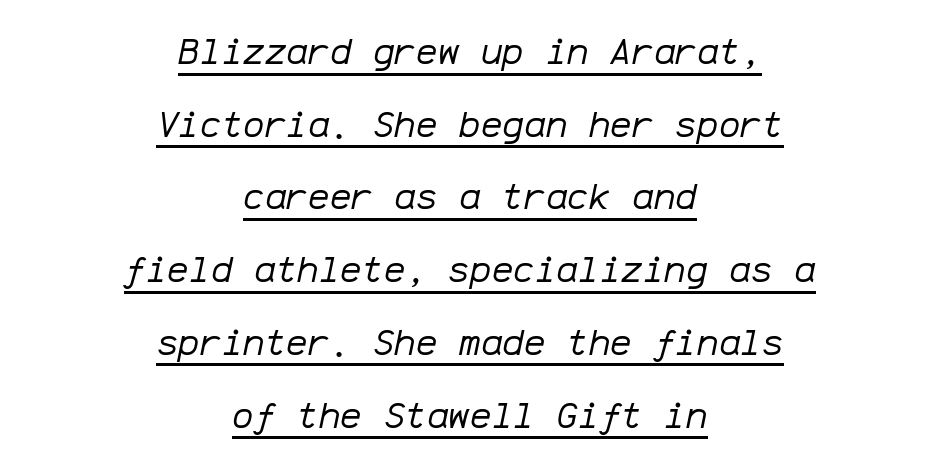
Is the stroke heavy? The answer is a plain regular-or-lighter. Short and long lines alike share a common midpoint. Quick note: interline space is abundant. Spacing verdict: monospaced, one width for all characters. The line texture is even and compact thanks to regular tracking. Is the type slanted? Yes — the strokes lean at a clear angle.
